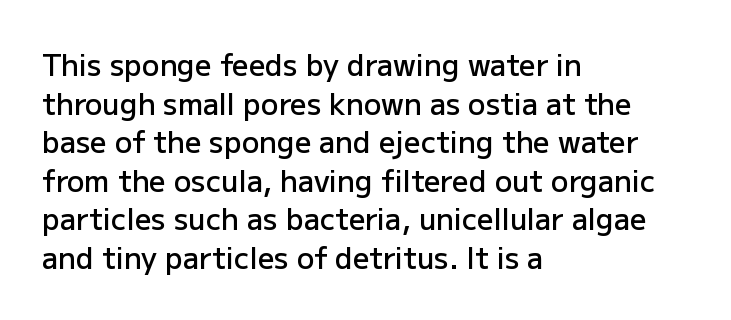
Q: Is the text bold? A: Semi-bold.
Q: Is the text italic (slanted)? A: No, it is upright.
Q: Is the typeface a serif or a sans-serif typeface? A: Sans-serif.
Q: Is the text underlined? A: No.
Q: How is the paragraph aligned? A: Left-aligned.
Q: Is the spacing between letters normal or unusually wide? A: Normal.
Q: Is the spacing between lines tight, normal or loose? A: Normal.
Q: Width (condensed, normal, or wide)? A: Normal.
Q: Stroke contrast? A: Low.
Q: x-height? A: Medium.
Q: Monospaced? A: No.
